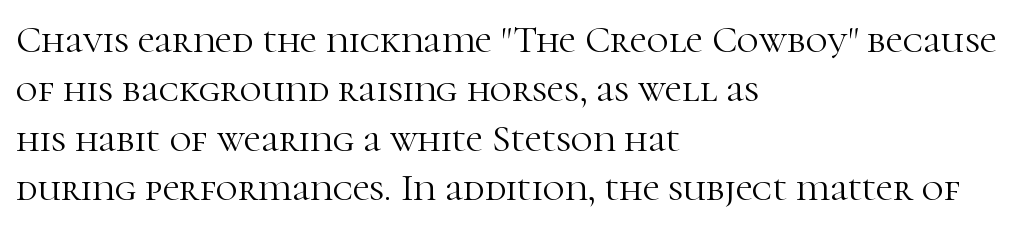
Q: Is the text bold? A: No.
Q: Is the text italic (slanted)? A: No, it is upright.
Q: Is the typeface a serif or a sans-serif typeface? A: Serif.
Q: Is the text underlined? A: No.
Q: How is the paragraph aligned? A: Left-aligned.
Q: Is the spacing between letters normal or unusually wide? A: Normal.
Q: Is the spacing between lines tight, normal or loose? A: Normal.
Q: Width (condensed, normal, or wide)? A: Normal.
Q: Stroke contrast? A: High.
Q: x-height? A: Medium.
Q: Monospaced? A: No.
